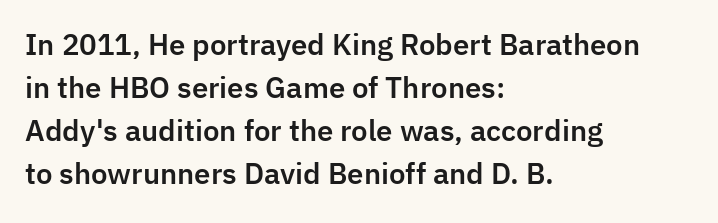
The image shows 28 px sans-serif type, upright; set left-aligned, normal line spacing (1.54x), normal letter spacing, not underlined; low stroke contrast and a medium x-height.
